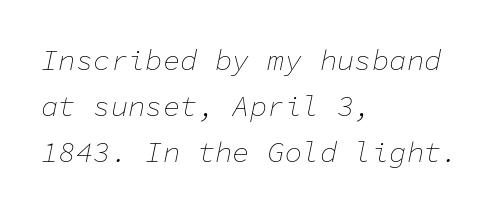
Q: Is the text bold? A: No.
Q: Is the text italic (slanted)? A: Yes, it leans right by about 11 degrees.
Q: Is the text underlined? A: No.
Q: How is the paragraph aligned? A: Left-aligned.
Q: Is the spacing between letters normal or unusually wide? A: Normal.
Q: Is the spacing between lines tight, normal or loose? A: Normal.
Q: Width (condensed, normal, or wide)? A: Normal.
Q: Stroke contrast? A: Low.
Q: x-height? A: Medium.
Q: Monospaced? A: Yes.
